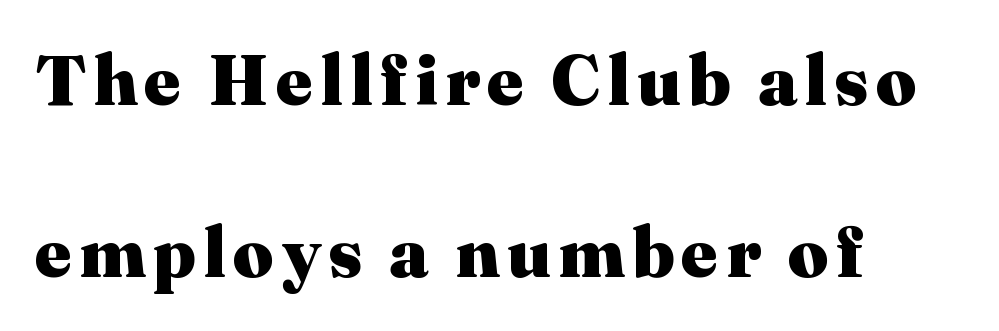
The image shows 71 px heavy serif type, upright; set left-aligned, loose line spacing (2.42x), not underlined; medium stroke contrast and a medium x-height.
